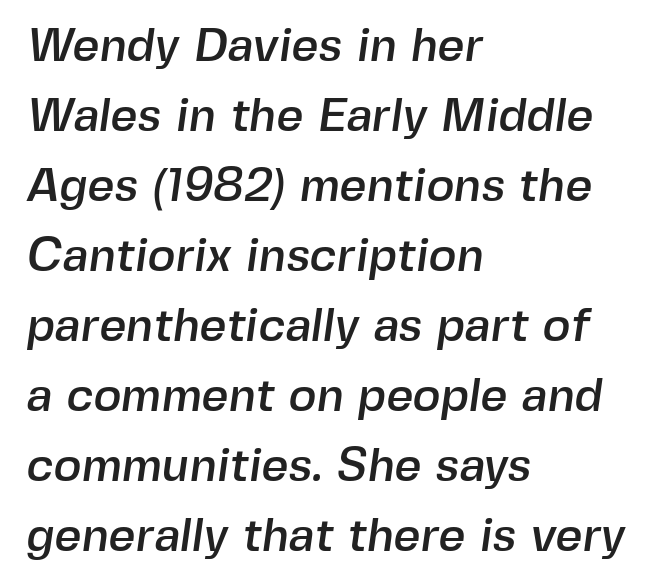
The image shows 47 px sans-serif type; set left-aligned, normal line spacing (1.49x), normal letter spacing, not underlined; a medium x-height.
